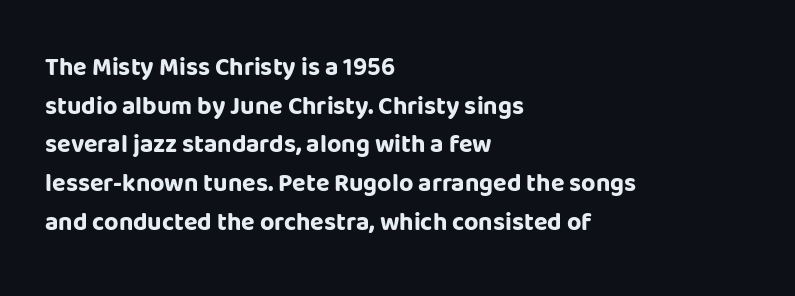
{"italic": "no", "bold": "yes", "underline": "no", "align": "left", "line_spacing": "normal", "line_spacing_ratio": 1.55, "letter_spacing": "normal", "letter_spacing_em": 0.0, "glyph_px": 25}
